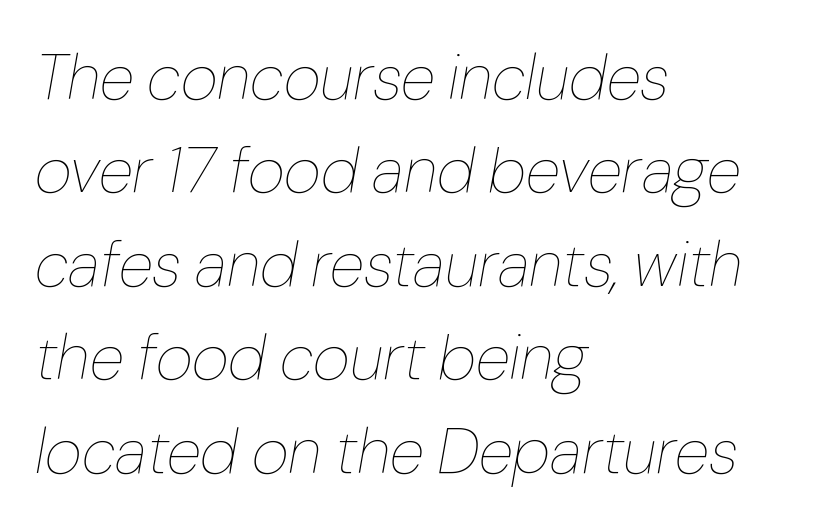
{"italic": "yes", "lean": "right", "slant_degrees": 10, "bold": "no", "weight": "thin", "width": "normal", "stroke_contrast": "low", "x_height": "medium", "monospaced": "no", "underline": "no", "align": "left", "line_spacing": "normal", "line_spacing_ratio": 1.46, "letter_spacing": "normal", "letter_spacing_em": 0.0, "glyph_px": 64}
